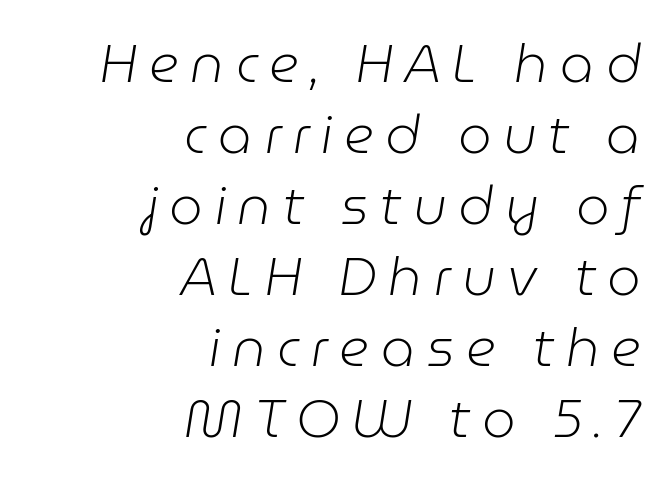
The image shows 53 px light type, italic (leaning right); set right-aligned, normal line spacing (1.34x), unusually wide letter spacing (+0.22 em), not underlined; low stroke contrast and a medium x-height.
